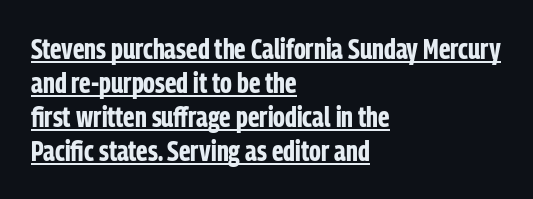
{"serif": "no", "italic": "no", "bold": "yes", "weight": "bold", "width": "condensed", "stroke_contrast": "low", "x_height": "medium", "monospaced": "no", "underline": "yes", "align": "left", "line_spacing_ratio": 1.21, "letter_spacing": "normal", "letter_spacing_em": 0.0, "glyph_px": 28}
